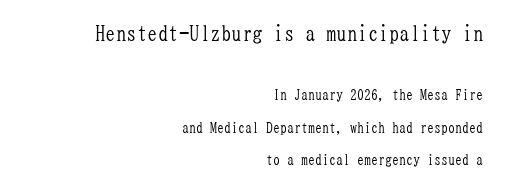
The image shows 21 px text type, upright; set right-aligned, loose line spacing (2.31x), normal letter spacing, not underlined; the first (top) block is 1.5x larger.
